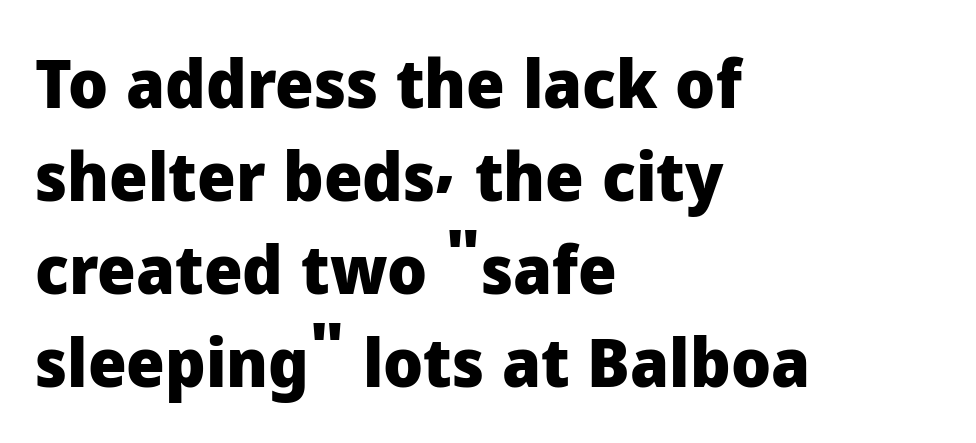
The passage shown is typed in a proportional face where columns would drift. The passage shown is emphatically bold. The typography opts for an upright posture over an oblique one. Is the block centered? No — it sits flush against the left margin.
